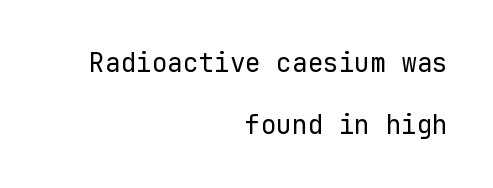
Q: Is the text bold? A: No.
Q: Is the text italic (slanted)? A: No, it is upright.
Q: Is the text underlined? A: No.
Q: How is the paragraph aligned? A: Right-aligned.
Q: Is the spacing between letters normal or unusually wide? A: Normal.
Q: Is the spacing between lines tight, normal or loose? A: Loose.
